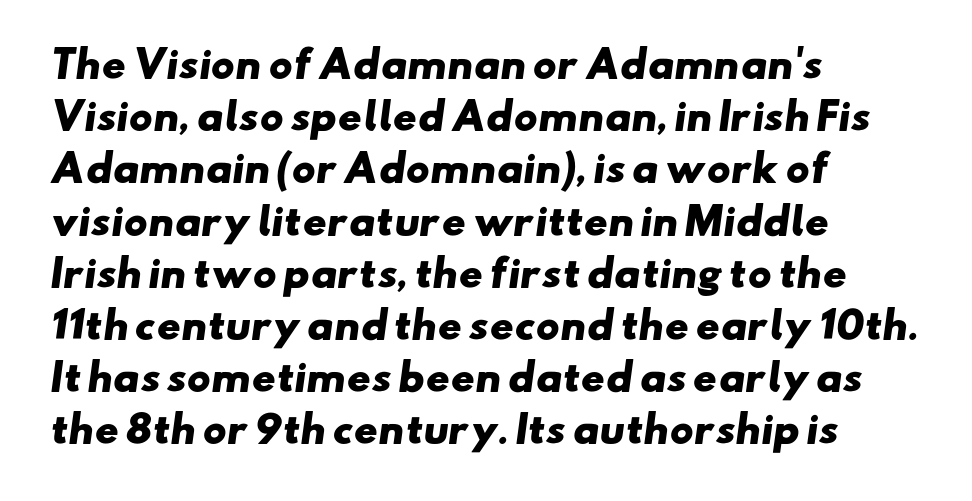
{"serif": "no", "bold": "yes", "weight": "heavy", "width": "wide", "stroke_contrast": "low", "x_height": "small", "monospaced": "no", "underline": "no", "align": "left", "line_spacing": "normal", "line_spacing_ratio": 1.45, "letter_spacing": "normal", "letter_spacing_em": 0.0, "glyph_px": 36}
